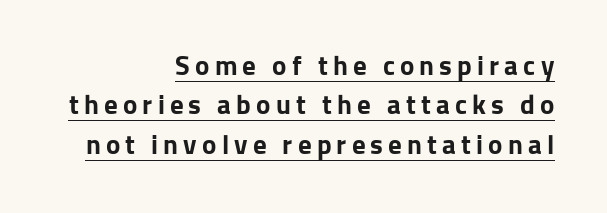
{"italic": "no", "bold": "yes", "underline": "yes", "align": "right", "line_spacing": "normal", "line_spacing_ratio": 1.46, "glyph_px": 27}
